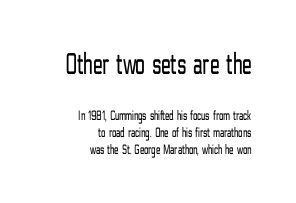
Q: Is the text bold? A: No.
Q: Is the text italic (slanted)? A: No, it is upright.
Q: Is the typeface a serif or a sans-serif typeface? A: Sans-serif.
Q: Is the text underlined? A: No.
Q: How is the paragraph aligned? A: Right-aligned.
Q: Is the spacing between letters normal or unusually wide? A: Normal.
Q: Which block of text is set in a larger size, the first (top) or the second (bottom)? A: The first (top) one.
Q: Width (condensed, normal, or wide)? A: Condensed.
Q: Stroke contrast? A: Low.
Q: x-height? A: Medium.
Q: Monospaced? A: No.
